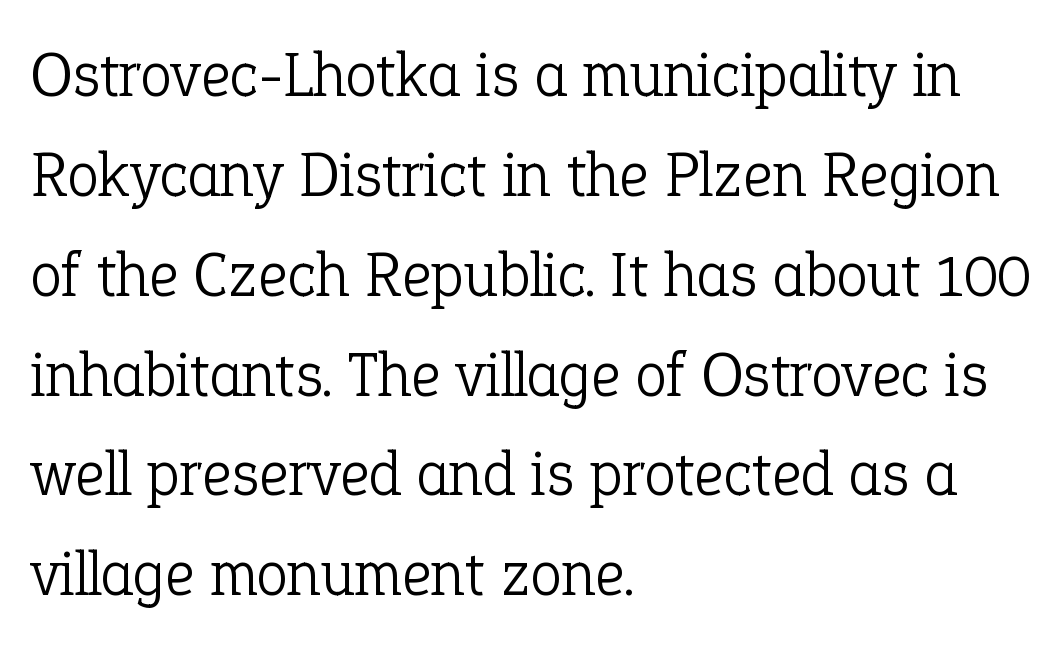
The image shows 64 px light serif type, upright; set left-aligned, normal line spacing (1.56x), normal letter spacing, not underlined; low stroke contrast and a medium x-height.
